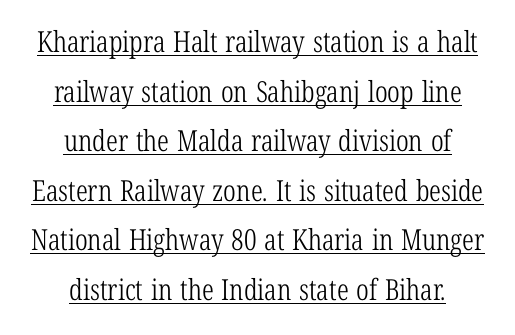
The image shows 29 px light, condensed serif type, upright; set centered, line spacing 1.71x, normal letter spacing, underlined; low stroke contrast and a medium x-height.
